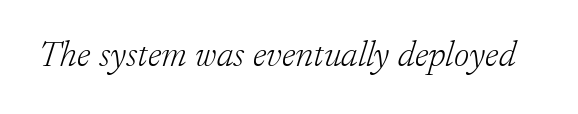
{"serif": "yes", "italic": "yes", "lean": "right", "slant_degrees": 17, "bold": "no", "weight": "light", "width": "normal", "stroke_contrast": "low", "x_height": "small", "monospaced": "no", "underline": "no", "letter_spacing": "normal", "letter_spacing_em": 0.0, "glyph_px": 37}
